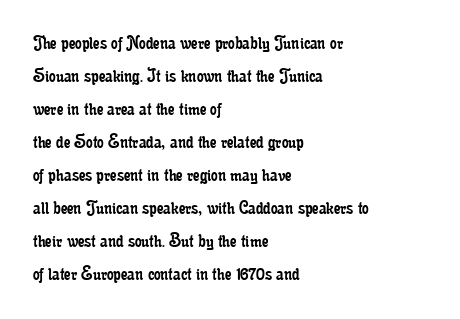
The image shows 21 px text type, upright; set left-aligned, normal line spacing (1.57x), normal letter spacing, not underlined.
